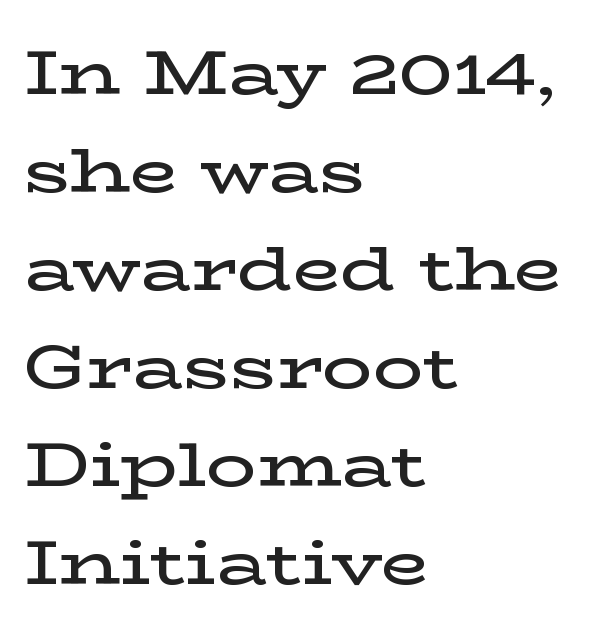
{"serif": "yes", "italic": "no", "bold": "semi", "weight": "semibold", "width": "wide", "stroke_contrast": "low", "x_height": "medium", "monospaced": "no", "underline": "no", "align": "left", "line_spacing": "normal", "line_spacing_ratio": 1.58, "letter_spacing": "normal", "letter_spacing_em": 0.0, "glyph_px": 62}
